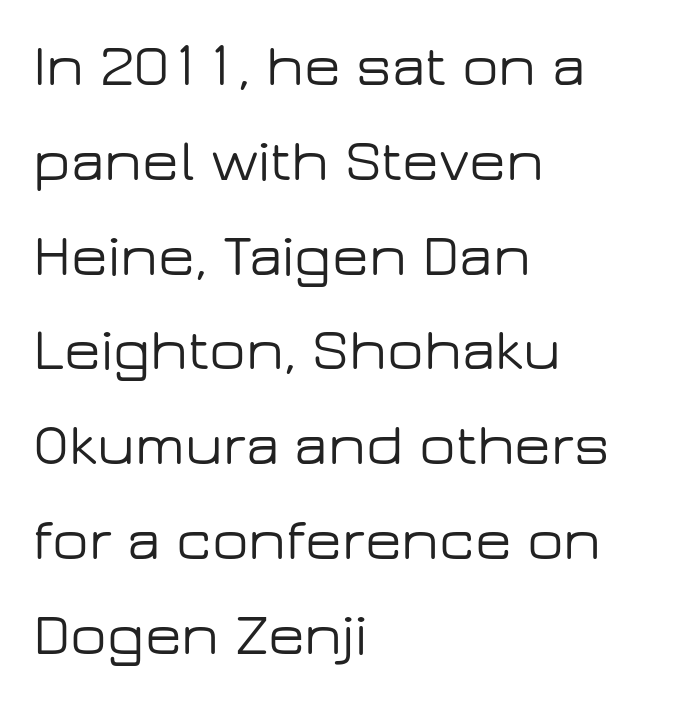
{"serif": "no", "italic": "no", "width": "wide", "stroke_contrast": "low", "x_height": "medium", "monospaced": "no", "underline": "no", "align": "left", "line_spacing": "normal", "line_spacing_ratio": 1.58, "letter_spacing": "normal", "letter_spacing_em": 0.0, "glyph_px": 60}
